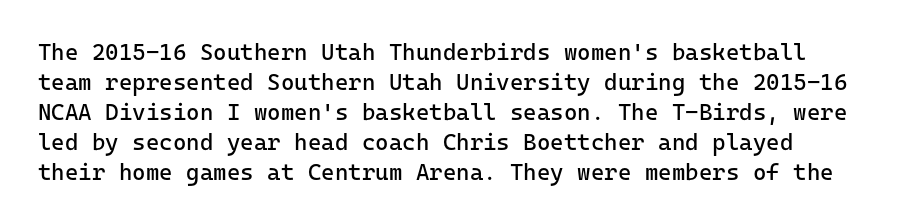
Clear beneath every line of the passage. Weight: regular or lighter. The axis of the letterforms is exactly vertical. Each word holds together tightly as a unit, with standard inter-letter gaps. What's the leading like? Ordinary, nothing unusual.
